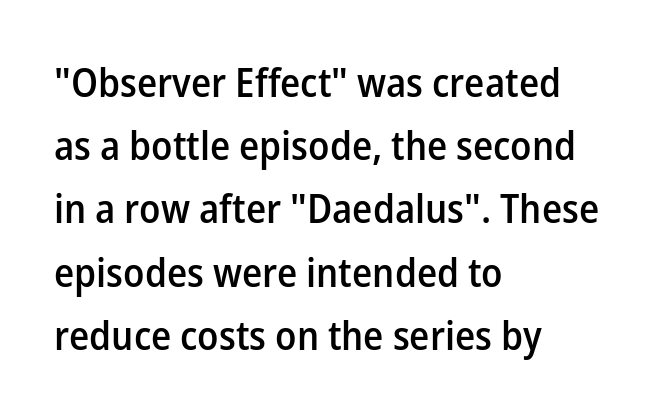
The image shows 40 px semibold sans-serif type, upright; set left-aligned, normal line spacing (1.58x), normal letter spacing, not underlined; low stroke contrast and a medium x-height.
